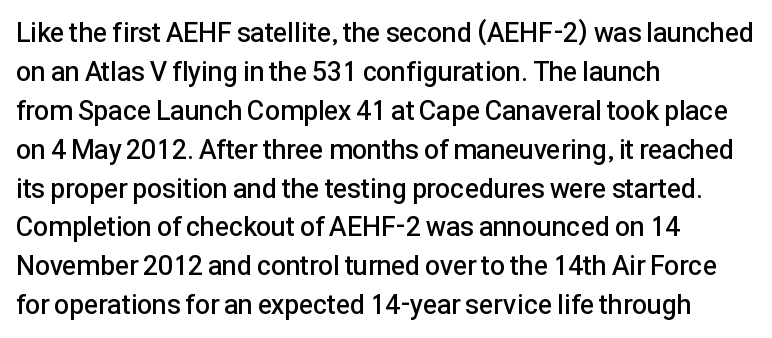
Q: Is the text bold? A: Semi-bold.
Q: Is the text italic (slanted)? A: No, it is upright.
Q: Is the text underlined? A: No.
Q: How is the paragraph aligned? A: Left-aligned.
Q: Is the spacing between letters normal or unusually wide? A: Normal.
Q: Is the spacing between lines tight, normal or loose? A: Normal.
